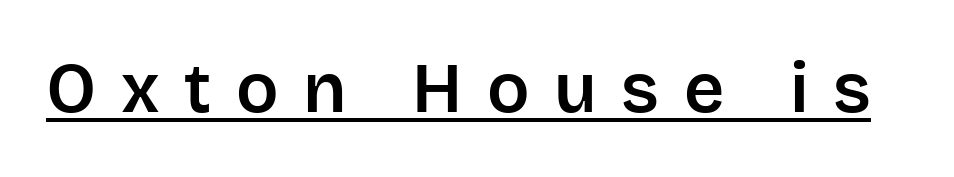
The image shows 70 px sans-serif type, upright; set unusually wide letter spacing (+0.35 em), underlined; low stroke contrast and a large x-height.
